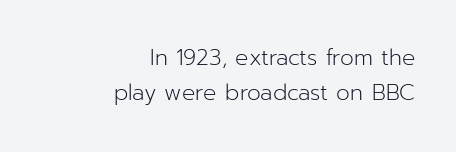
Q: Is the text bold? A: No.
Q: Is the text italic (slanted)? A: No, it is upright.
Q: Is the text underlined? A: No.
Q: How is the paragraph aligned? A: Right-aligned.
Q: Is the spacing between letters normal or unusually wide? A: Normal.
Q: Is the spacing between lines tight, normal or loose? A: Normal.
